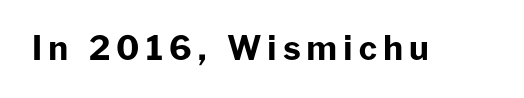
The image shows 33 px bold sans-serif type, upright; set not underlined; low stroke contrast and a medium x-height.
